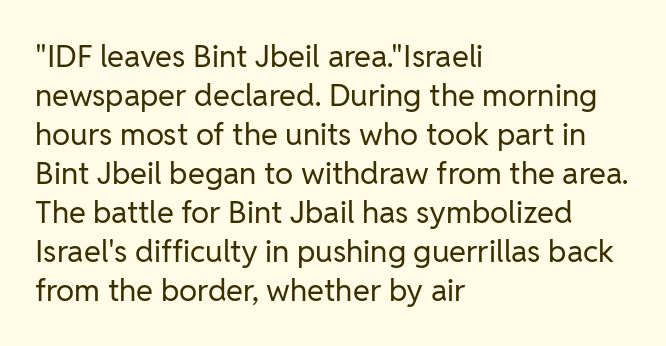
{"serif": "no", "italic": "no", "bold": "no", "weight": "regular", "width": "normal", "stroke_contrast": "low", "x_height": "medium", "monospaced": "no", "underline": "no", "align": "left", "line_spacing": "normal", "line_spacing_ratio": 1.26, "letter_spacing": "normal", "letter_spacing_em": 0.0, "glyph_px": 31}
